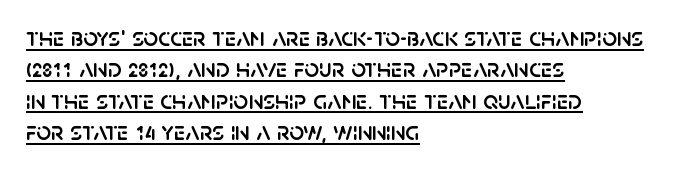
Q: Is the text italic (slanted)? A: No, it is upright.
Q: Is the text underlined? A: Yes.
Q: How is the paragraph aligned? A: Left-aligned.
Q: Is the spacing between letters normal or unusually wide? A: Normal.
